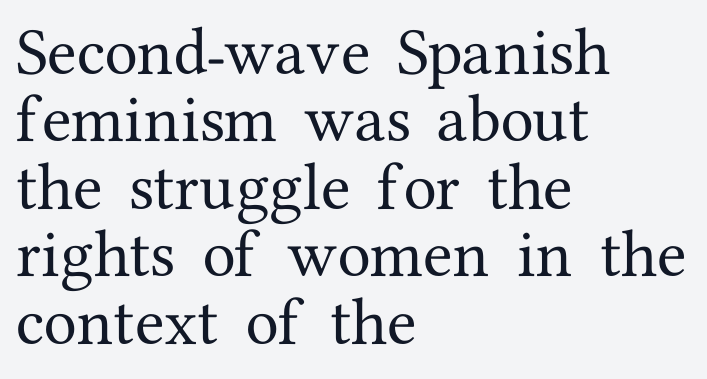
Q: Is the text italic (slanted)? A: No, it is upright.
Q: Is the typeface a serif or a sans-serif typeface? A: Serif.
Q: Is the text underlined? A: No.
Q: How is the paragraph aligned? A: Left-aligned.
Q: Is the spacing between letters normal or unusually wide? A: Normal.
Q: Is the spacing between lines tight, normal or loose? A: Normal.
Q: Width (condensed, normal, or wide)? A: Normal.
Q: Stroke contrast? A: Medium.
Q: x-height? A: Medium.
Q: Monospaced? A: No.
